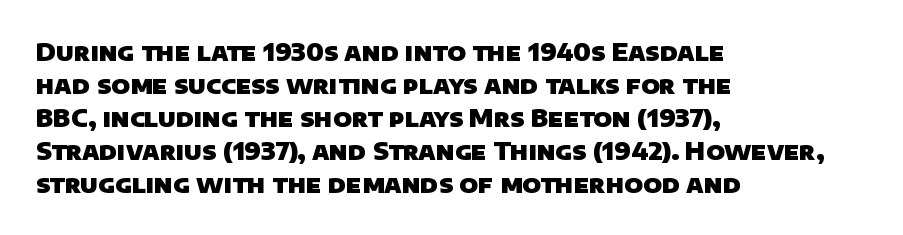
Q: Is the text bold? A: Yes.
Q: Is the text underlined? A: No.
Q: How is the paragraph aligned? A: Left-aligned.
Q: Is the spacing between letters normal or unusually wide? A: Normal.
Q: Is the spacing between lines tight, normal or loose? A: Normal.
